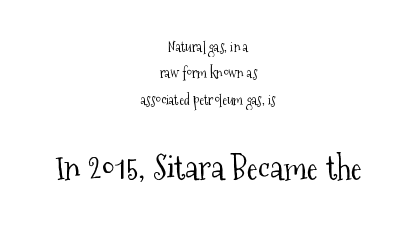
The image shows 34 px light, condensed serif type, upright; set centered, line spacing 1.89x, normal letter spacing, not underlined; the second (bottom) block is 2.43x larger; medium stroke contrast and a medium x-height.
